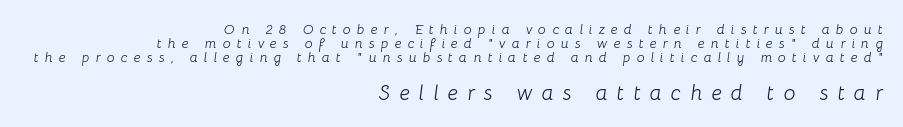
{"italic": "yes", "lean": "right", "slant_degrees": 8, "bold": "no", "underline": "no", "align": "right", "line_spacing": "tight", "line_spacing_ratio": 1.0, "letter_spacing": "wide", "letter_spacing_em": 0.44, "larger_block": "second", "size_ratio": 1.5, "glyph_px": 21}
